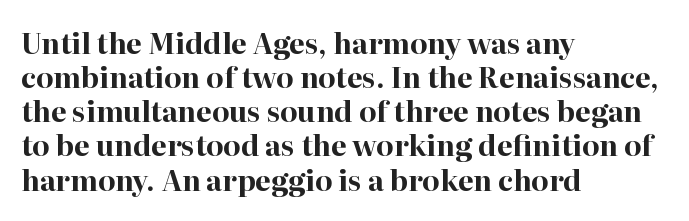
Regarding serifs, this sample has them. Every character sits straight up, as roman type does. The typesetting leans heavy: a genuine bold. Alignment: flush left. Is this a fixed-width face? No — the glyphs have proportional, varying widths.
